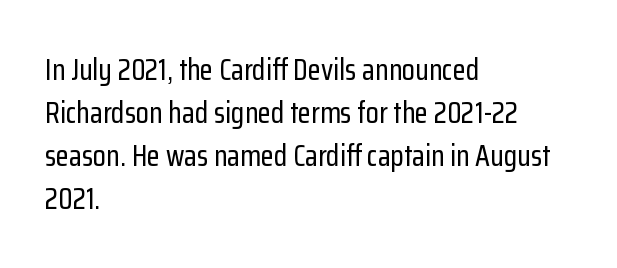
Do the characters align in a grid? No, the font is proportional. A normal amount of white space separates one row of letters from the next. Glyph-to-glyph distance matches everyday printed text. Layout note: lines flush left. Posture: vertical.
